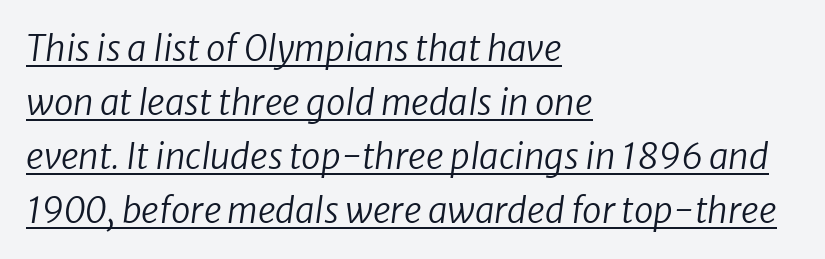
The image shows 35 px regular-weight type, italic (leaning right); set left-aligned, normal line spacing (1.54x), normal letter spacing, underlined; low stroke contrast and a medium x-height.
